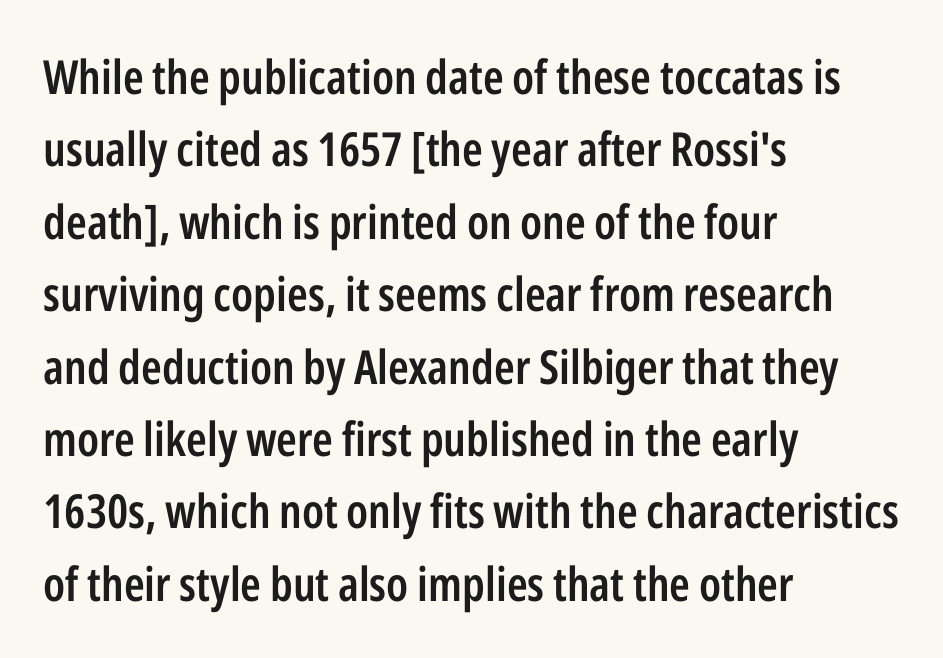
The image shows 47 px semibold, condensed sans-serif type, upright; set left-aligned, normal line spacing (1.54x), normal letter spacing, not underlined; low stroke contrast and a medium x-height.
